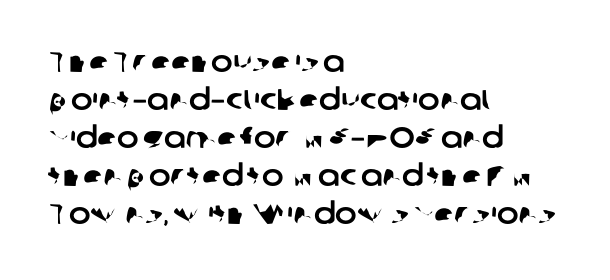
The image shows 29 px sans-serif type; set left-aligned, normal line spacing (1.31x), normal letter spacing, not underlined; low stroke contrast and a medium x-height.
